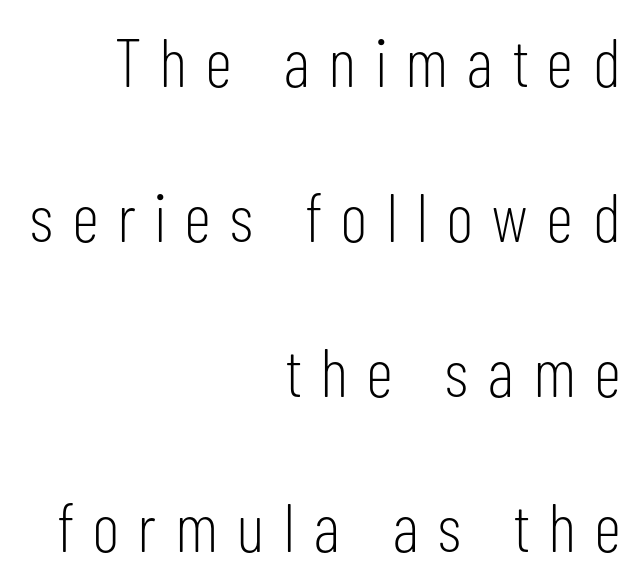
{"serif": "no", "italic": "no", "bold": "no", "weight": "light", "width": "condensed", "stroke_contrast": "low", "x_height": "medium", "monospaced": "no", "underline": "no", "align": "right", "line_spacing": "loose", "line_spacing_ratio": 2.28, "letter_spacing": "wide", "letter_spacing_em": 0.29, "glyph_px": 68}
